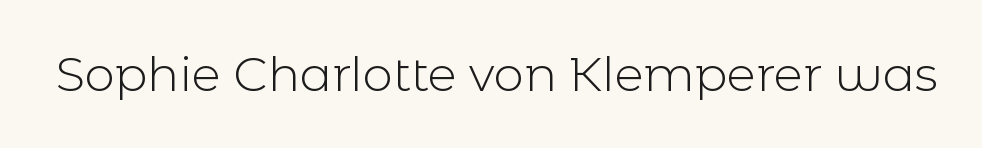
The image shows 48 px light sans-serif type, upright; set normal letter spacing, not underlined; a medium x-height.
